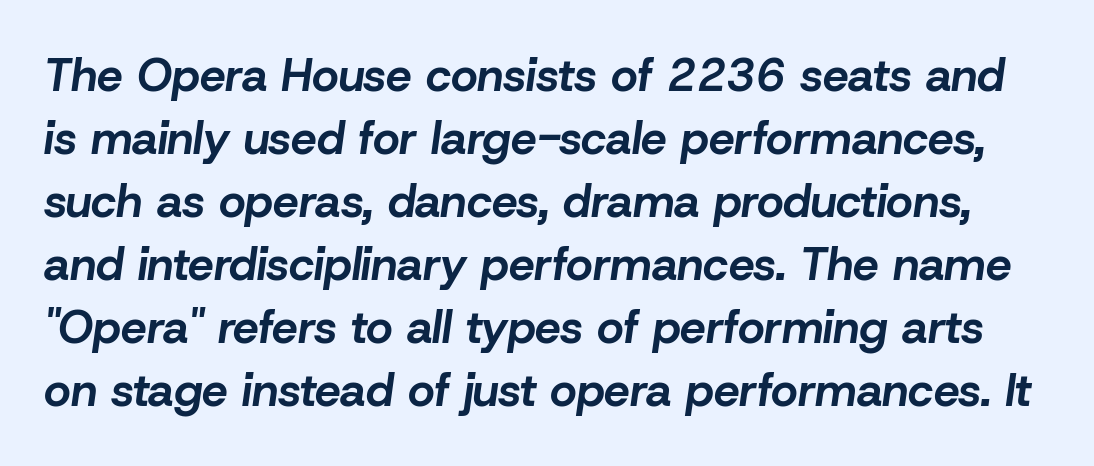
A typesetter would call this zero additional tracking. Letters rest on an invisible, unmarked baseline. These lines are rendered in a variable-pitch font. Compared with an ordinary text face, these strokes are far heavier — a full bold. Regarding leading, the lines here are spaced in the standard way. These lines were composed using italics.
